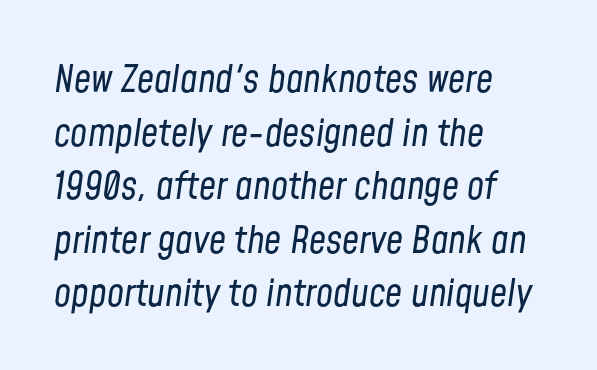
{"italic": "yes", "lean": "right", "slant_degrees": 8, "bold": "no", "weight": "regular", "width": "condensed", "stroke_contrast": "low", "x_height": "medium", "monospaced": "no", "underline": "no", "align": "left", "line_spacing": "normal", "line_spacing_ratio": 1.41, "letter_spacing": "normal", "letter_spacing_em": 0.0, "glyph_px": 38}
